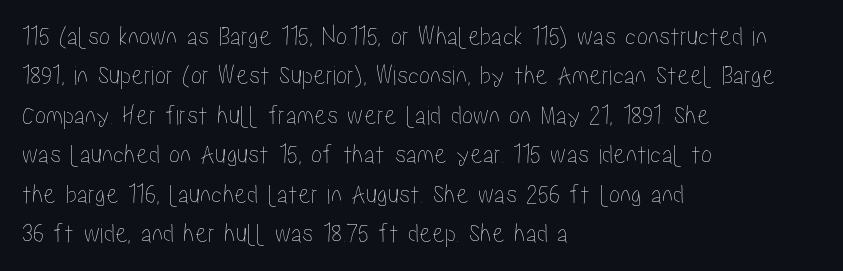
Q: Is the text italic (slanted)? A: No, it is upright.
Q: Is the text underlined? A: No.
Q: How is the paragraph aligned? A: Left-aligned.
Q: Is the spacing between letters normal or unusually wide? A: Normal.
Q: Is the spacing between lines tight, normal or loose? A: Normal.
Q: Width (condensed, normal, or wide)? A: Condensed.
Q: Stroke contrast? A: Low.
Q: x-height? A: Medium.
Q: Monospaced? A: No.
